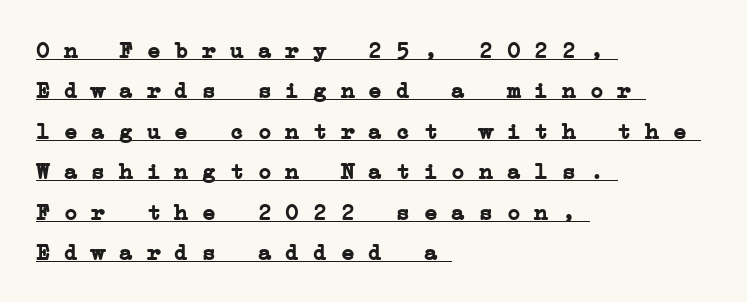
The image shows 23 px bold type; set left-aligned, line spacing 1.76x, normal letter spacing, underlined.
